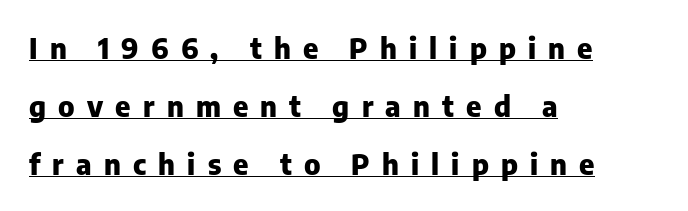
{"serif": "no", "italic": "no", "bold": "yes", "weight": "heavy", "width": "normal", "stroke_contrast": "low", "x_height": "medium", "monospaced": "no", "underline": "yes", "align": "left", "line_spacing": "loose", "line_spacing_ratio": 2.0, "letter_spacing": "wide", "letter_spacing_em": 0.42, "glyph_px": 29}
